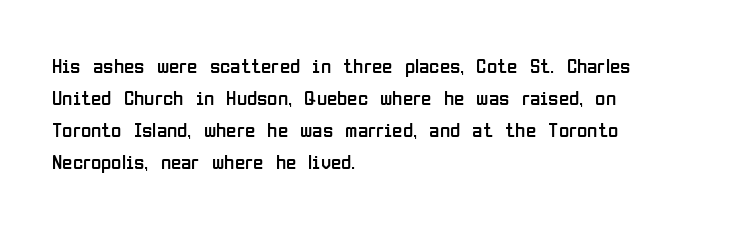
The image shows 21 px text type, upright; set left-aligned, normal line spacing (1.52x), normal letter spacing, not underlined.
